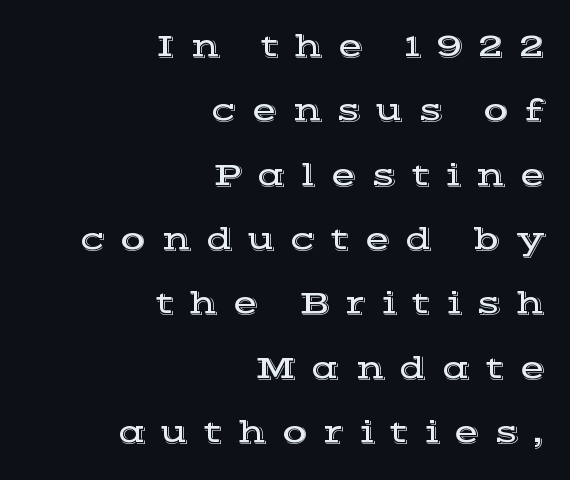
The image shows 33 px wide serif type, upright; set right-aligned, loose line spacing (1.95x), unusually wide letter spacing (+0.45 em), not underlined; a medium x-height.
